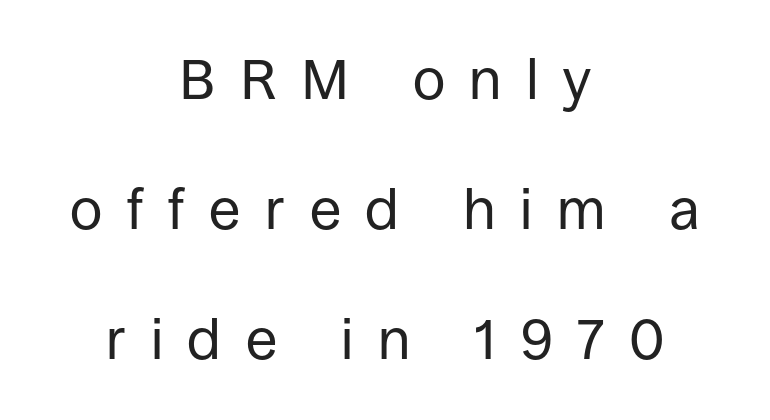
Q: Is the text bold? A: No.
Q: Is the text italic (slanted)? A: No, it is upright.
Q: Is the typeface a serif or a sans-serif typeface? A: Sans-serif.
Q: Is the text underlined? A: No.
Q: How is the paragraph aligned? A: Centered.
Q: Is the spacing between letters normal or unusually wide? A: Unusually wide.
Q: Is the spacing between lines tight, normal or loose? A: Loose.
Q: Width (condensed, normal, or wide)? A: Normal.
Q: Stroke contrast? A: Low.
Q: x-height? A: Large.
Q: Monospaced? A: No.
